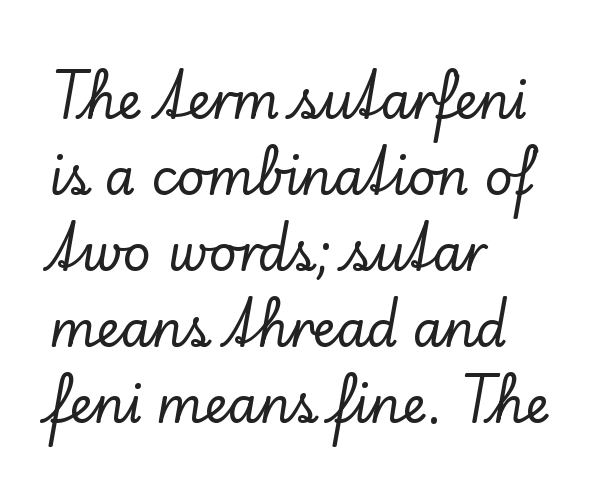
The image shows 49 px serif type; set left-aligned, normal line spacing (1.55x), normal letter spacing, not underlined; low stroke contrast and a small x-height.
